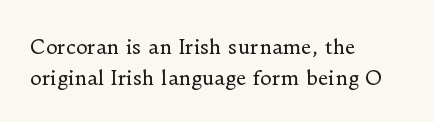
{"italic": "no", "bold": "no", "underline": "no", "align": "left", "line_spacing": "normal", "line_spacing_ratio": 1.54, "letter_spacing": "normal", "letter_spacing_em": 0.0, "glyph_px": 20}
